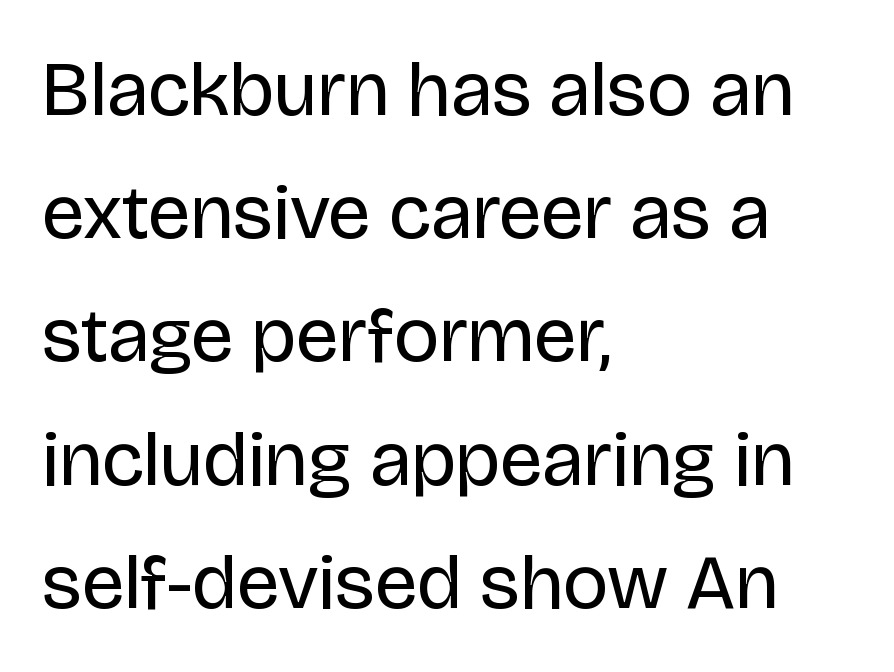
The image shows 78 px regular-weight sans-serif type, upright; set left-aligned, normal line spacing (1.58x), normal letter spacing, not underlined; low stroke contrast and a large x-height.
